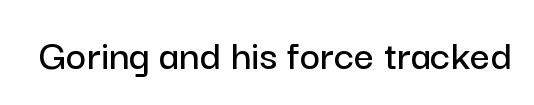
This rendering employs a face without finishing strokes, i.e., a sans-serif. The passage shown is typed in a proportional face where columns would drift. The gaps between neighbouring characters are ordinary and unremarkable. Do the letters lean? They stand straight. This rendering features lettering with no underline.
